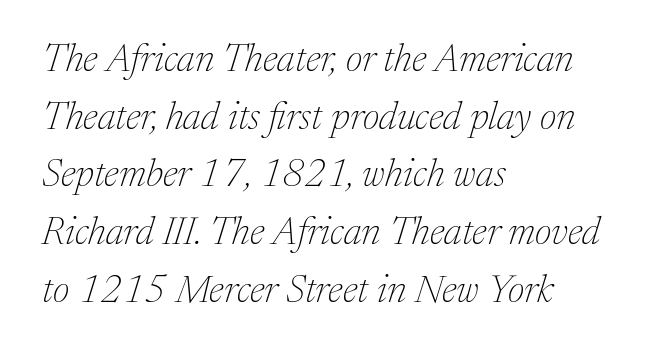
Q: Is the text bold? A: No.
Q: Is the text italic (slanted)? A: Yes, it leans right by about 17 degrees.
Q: Is the typeface a serif or a sans-serif typeface? A: Serif.
Q: Is the text underlined? A: No.
Q: How is the paragraph aligned? A: Left-aligned.
Q: Is the spacing between letters normal or unusually wide? A: Normal.
Q: Is the spacing between lines tight, normal or loose? A: Normal.
Q: Width (condensed, normal, or wide)? A: Normal.
Q: Stroke contrast? A: Medium.
Q: x-height? A: Medium.
Q: Monospaced? A: No.
